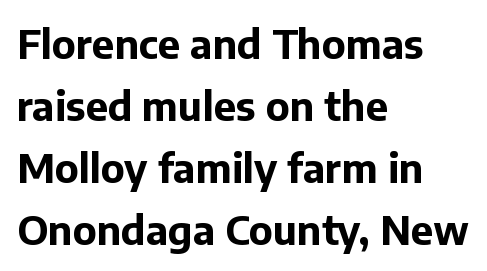
{"serif": "no", "italic": "no", "bold": "yes", "weight": "bold", "width": "normal", "stroke_contrast": "low", "x_height": "medium", "monospaced": "no", "underline": "no", "align": "left", "line_spacing": "normal", "line_spacing_ratio": 1.55, "letter_spacing": "normal", "letter_spacing_em": 0.0, "glyph_px": 40}
